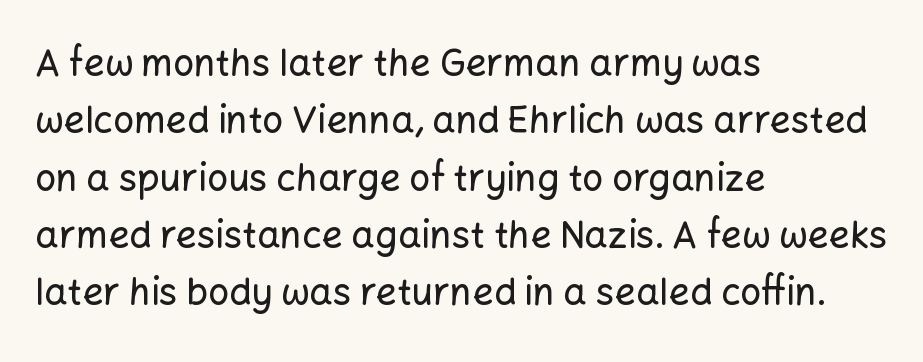
The image shows 37 px sans-serif type, upright; set left-aligned, normal line spacing (1.55x), normal letter spacing, not underlined; low stroke contrast and a medium x-height.
